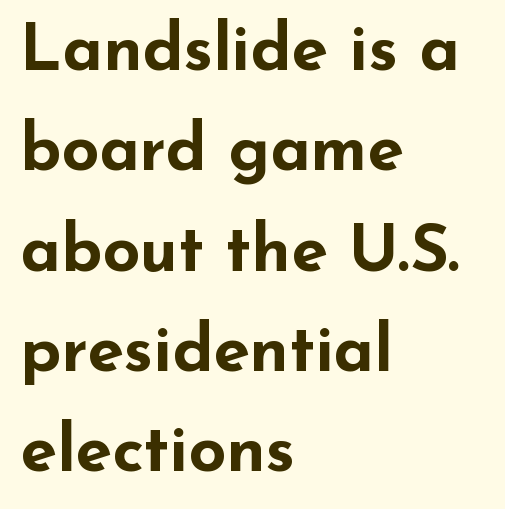
Left-aligned paragraph, ragged on the right. The rendering uses a moderate line-height, typical for paragraphs. No extra tracking has been applied to these lines. The type family on display is of the sans-serif kind.
